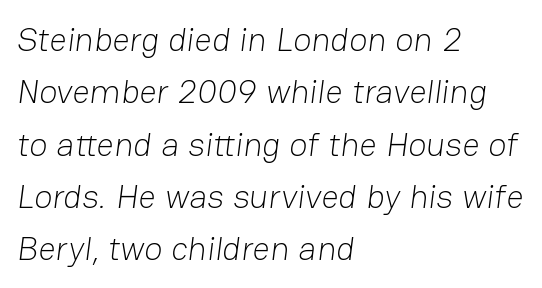
Q: Is the text bold? A: No.
Q: Is the typeface a serif or a sans-serif typeface? A: Sans-serif.
Q: Is the text underlined? A: No.
Q: How is the paragraph aligned? A: Left-aligned.
Q: Is the spacing between letters normal or unusually wide? A: Normal.
Q: Is the spacing between lines tight, normal or loose? A: Normal.
Q: Width (condensed, normal, or wide)? A: Normal.
Q: Stroke contrast? A: Low.
Q: x-height? A: Medium.
Q: Monospaced? A: No.
